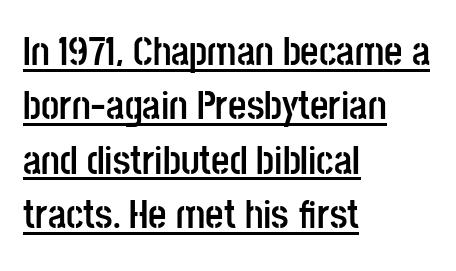
The image shows 40 px semibold, condensed sans-serif type, upright; set left-aligned, normal line spacing (1.36x), normal letter spacing, underlined; low stroke contrast and a large x-height.
